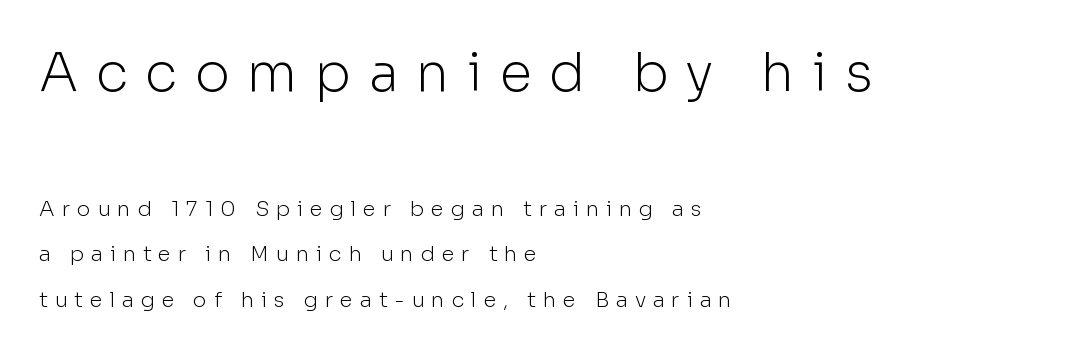
{"serif": "no", "italic": "no", "bold": "no", "weight": "light", "width": "normal", "stroke_contrast": "low", "x_height": "medium", "monospaced": "no", "underline": "no", "align": "left", "line_spacing": "loose", "line_spacing_ratio": 2.15, "letter_spacing": "wide", "letter_spacing_em": 0.33, "larger_block": "first", "size_ratio": 2.52, "glyph_px": 53}
